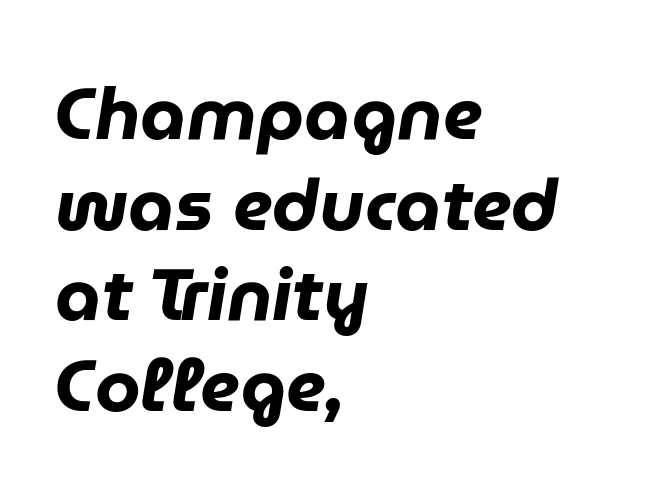
{"italic": "yes", "lean": "right", "slant_degrees": 9, "bold": "yes", "weight": "heavy", "width": "normal", "stroke_contrast": "low", "x_height": "medium", "monospaced": "no", "underline": "no", "align": "left", "line_spacing_ratio": 1.24, "letter_spacing": "normal", "letter_spacing_em": 0.0, "glyph_px": 73}
